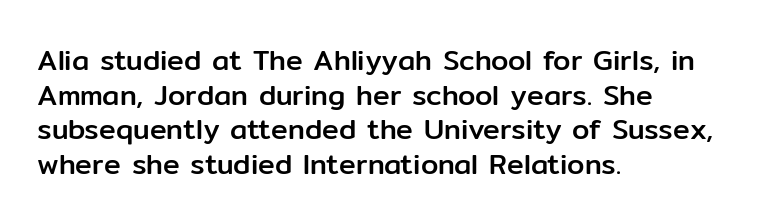
Words float on clear page, feet unadorned. A roman cut, with each character standing at attention. A typesetter would call this proportional, since set widths differ per character. The designer went with a sans here, leaving each stem footless. Horizontally, the lines are justified to the leading edge only.
